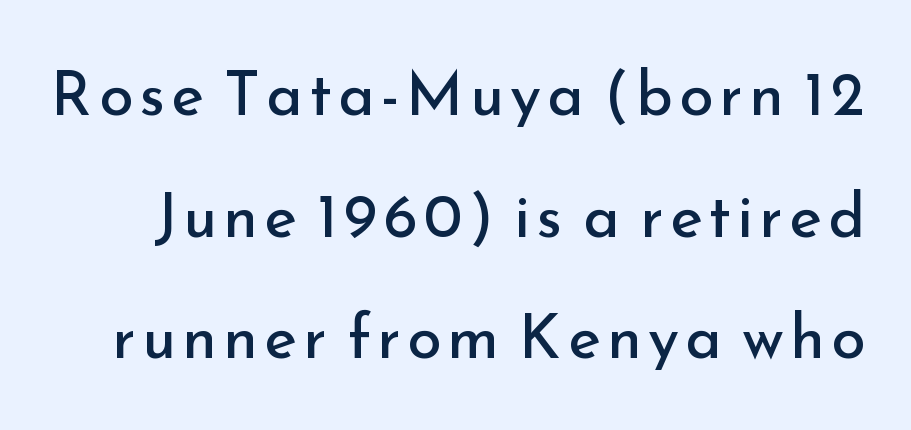
The image shows 62 px regular-weight sans-serif type, upright; set loose line spacing (1.96x), not underlined; low stroke contrast and a small x-height.
